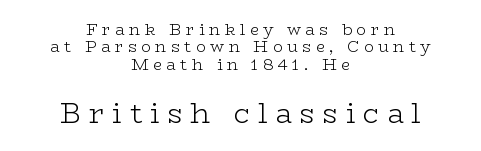
Character widths vary here, with narrow letters taking less room than wide ones. Nobody drew a line under any word here. Each word looks stretched out because of the extra space between its letters. Students, observe: this is what under-led, compact text looks like. Typographically, this falls in the serif category. The typography opts for an upright posture over an oblique one.
